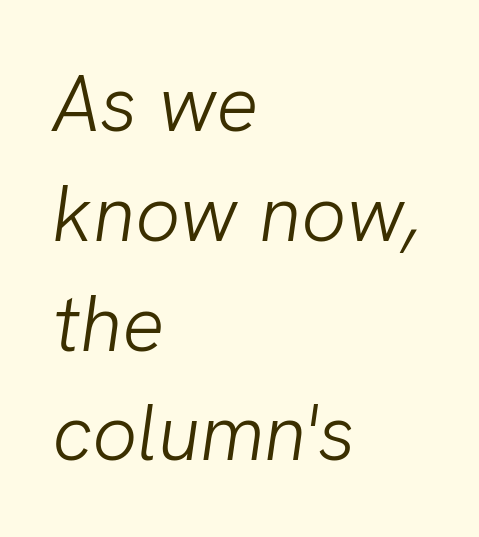
{"serif": "no", "bold": "no", "weight": "light", "width": "normal", "stroke_contrast": "low", "x_height": "medium", "monospaced": "no", "underline": "no", "align": "left", "line_spacing": "normal", "line_spacing_ratio": 1.39, "letter_spacing": "normal", "letter_spacing_em": 0.0, "glyph_px": 79}
